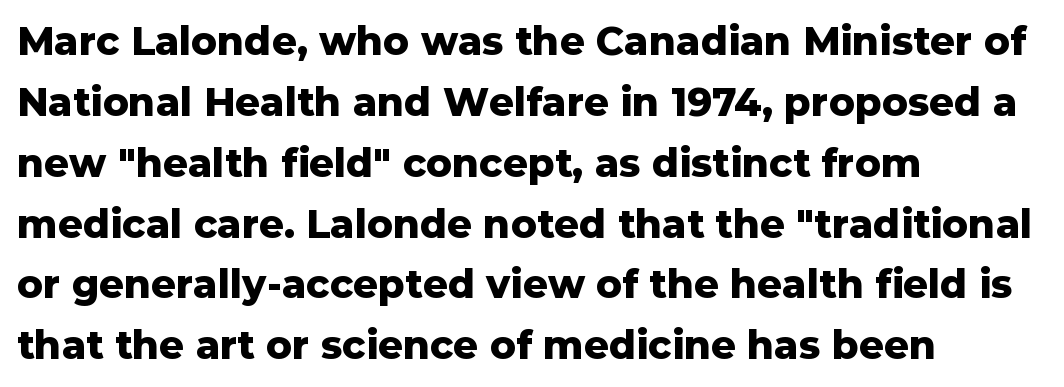
{"serif": "no", "italic": "no", "bold": "yes", "weight": "heavy", "width": "normal", "stroke_contrast": "low", "x_height": "medium", "monospaced": "no", "underline": "no", "align": "left", "line_spacing": "normal", "line_spacing_ratio": 1.56, "letter_spacing": "normal", "letter_spacing_em": 0.0, "glyph_px": 39}
